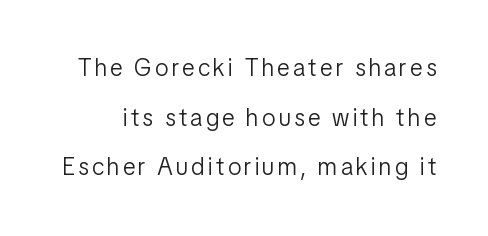
The image shows 24 px text type, upright; set loose line spacing (2.07x), not underlined.
